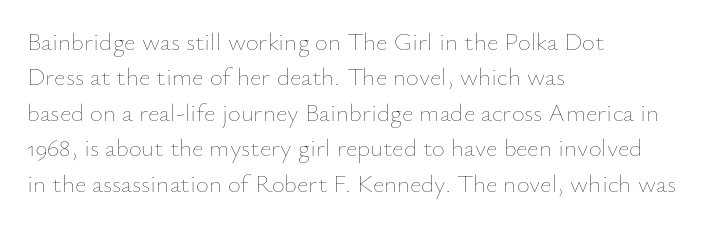
Plain, unruled lines of type. Is the type heavy? It reads as light-to-regular instead. Interline gaps are of average width in this sample. In terms of posture, this sample is upright. These lines are set flush left with a ragged right edge. Nothing unusual about the tracking: characters are spaced as the font intends.
